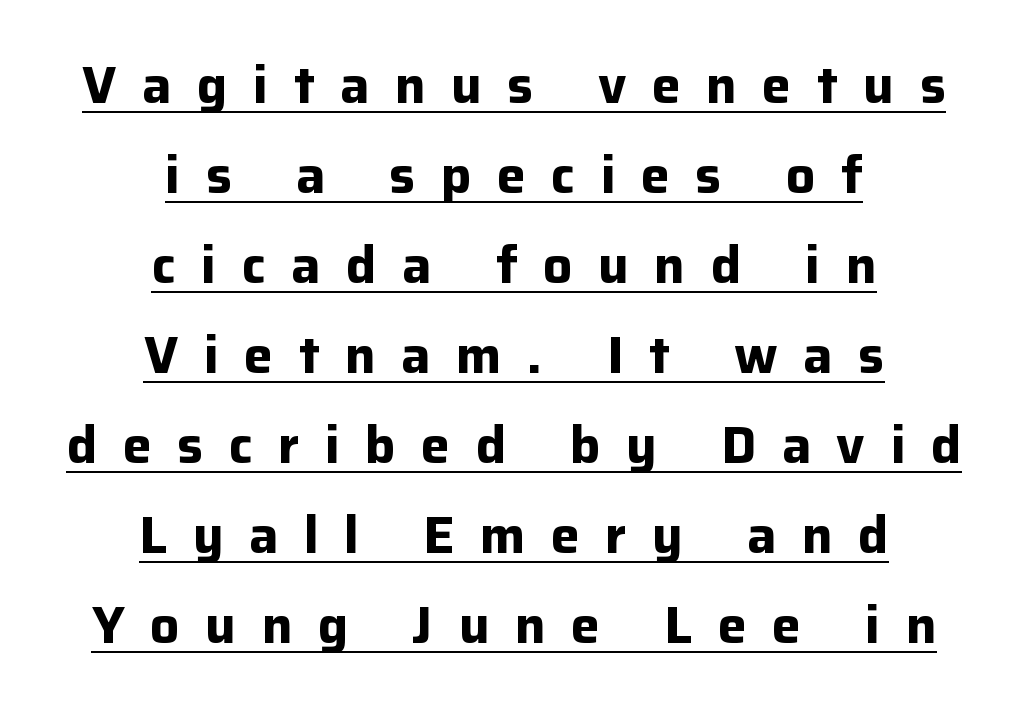
The image shows 52 px bold sans-serif type, upright; set centered, line spacing 1.73x, unusually wide letter spacing (+0.49 em), underlined; low stroke contrast and a medium x-height.
